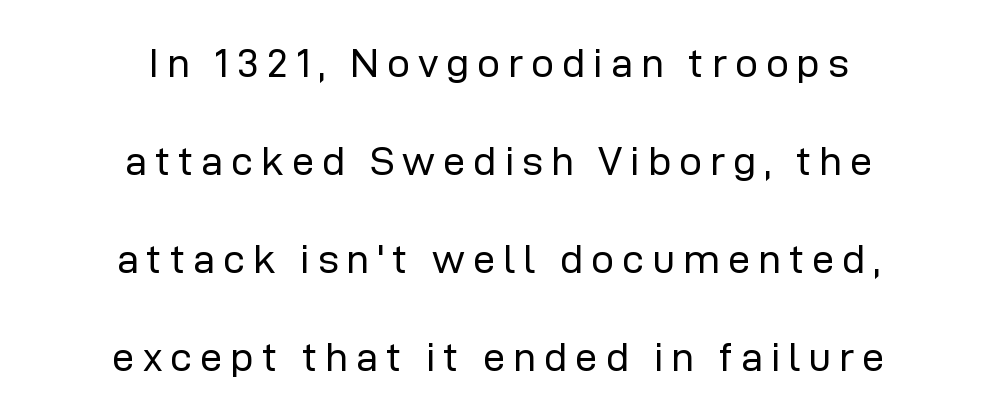
The tracking reads as deliberately expanded to a designer's eye. Casual observation: everything's sitting right in the middle. The font sits on the lighter half of the weight spectrum, regular included. Regarding serifs, this sample does without them. Glance below the letters and you will spot only blank space.
